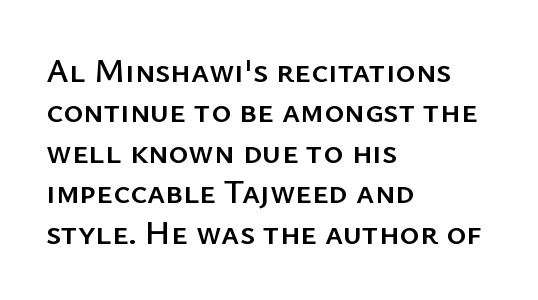
A sans-serif font was chosen for this passage. Honestly, there is no underline to notice here at all. Casual observation: everything's shoved over to the left. The passage shown is typed in a proportional face where columns would drift.
